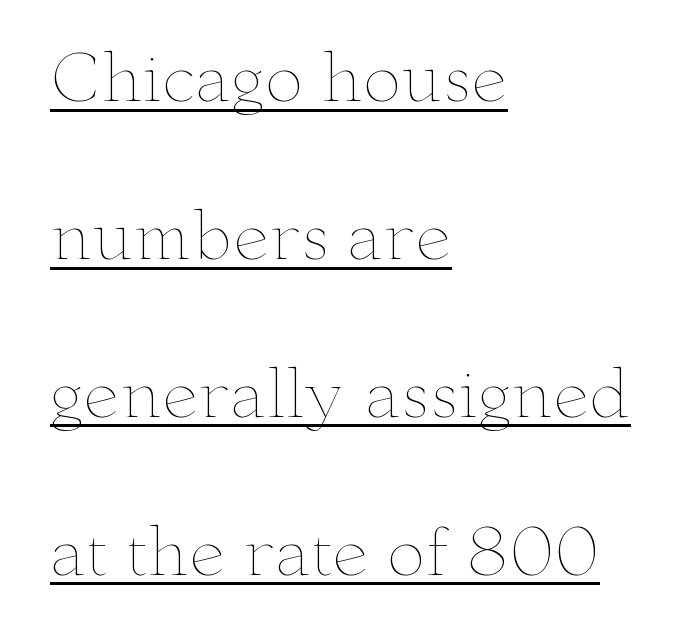
The image shows 65 px thin, wide type, upright; set left-aligned, loose line spacing (2.43x), normal letter spacing, underlined; low stroke contrast and a small x-height.
